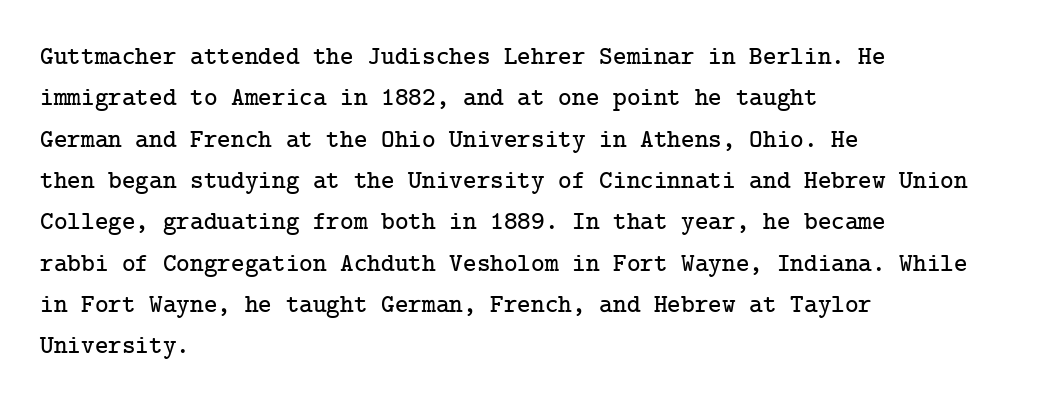
Honestly, there is no underline to notice here at all. Nothing unusual about the tracking: characters are spaced as the font intends. These lines stack with their left ends in a neat column. Posture: vertical. Normally led — the rows are evenly, conventionally spaced.
